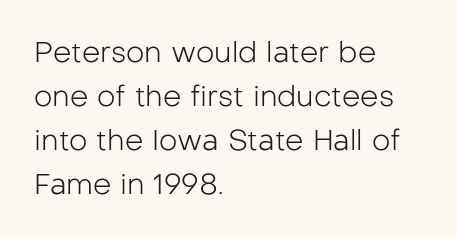
Q: Is the text bold? A: No.
Q: Is the text italic (slanted)? A: No, it is upright.
Q: Is the typeface a serif or a sans-serif typeface? A: Sans-serif.
Q: Is the text underlined? A: No.
Q: How is the paragraph aligned? A: Left-aligned.
Q: Is the spacing between letters normal or unusually wide? A: Normal.
Q: Is the spacing between lines tight, normal or loose? A: Normal.
Q: Width (condensed, normal, or wide)? A: Normal.
Q: Stroke contrast? A: Low.
Q: x-height? A: Medium.
Q: Monospaced? A: No.
